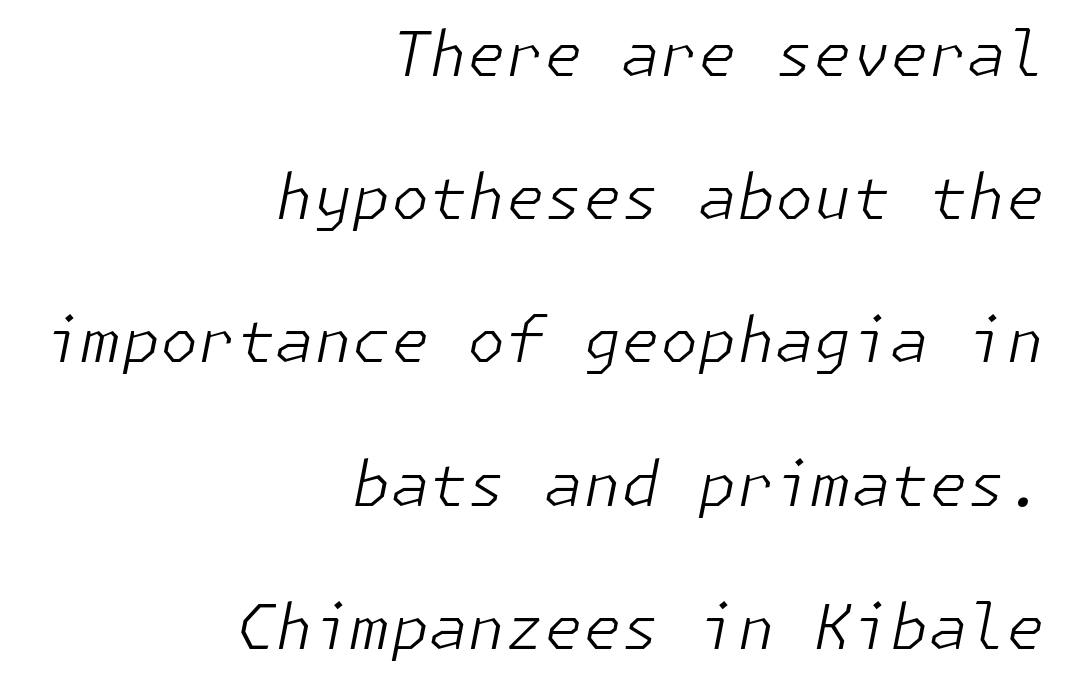
The image shows 62 px light type, italic (leaning right); set right-aligned, loose line spacing (2.31x), normal letter spacing, not underlined; low stroke contrast and a medium x-height.
